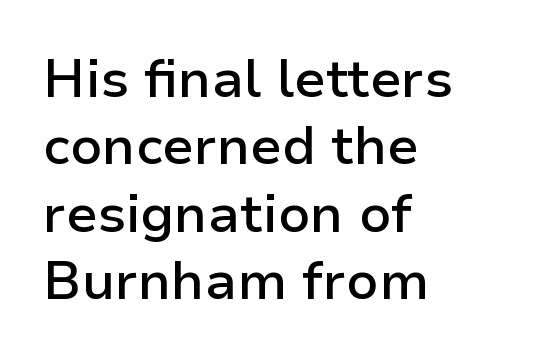
Q: Is the text bold? A: Semi-bold.
Q: Is the text italic (slanted)? A: No, it is upright.
Q: Is the typeface a serif or a sans-serif typeface? A: Sans-serif.
Q: Is the text underlined? A: No.
Q: How is the paragraph aligned? A: Left-aligned.
Q: Is the spacing between letters normal or unusually wide? A: Normal.
Q: Is the spacing between lines tight, normal or loose? A: Normal.
Q: Width (condensed, normal, or wide)? A: Normal.
Q: Stroke contrast? A: Low.
Q: x-height? A: Medium.
Q: Monospaced? A: No.
